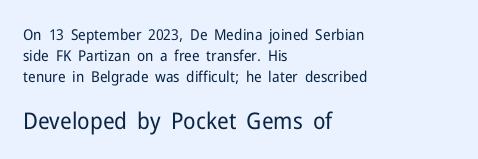
Q: Is the text bold? A: No.
Q: Is the text italic (slanted)? A: No, it is upright.
Q: Is the text underlined? A: No.
Q: How is the paragraph aligned? A: Left-aligned.
Q: Is the spacing between letters normal or unusually wide? A: Normal.
Q: Is the spacing between lines tight, normal or loose? A: Normal.
Q: Which block of text is set in a larger size, the first (top) or the second (bottom)? A: The second (bottom) one.
